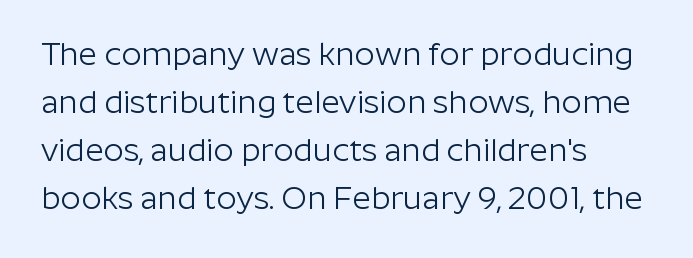
{"serif": "no", "italic": "no", "bold": "no", "weight": "light", "width": "normal", "stroke_contrast": "low", "x_height": "medium", "monospaced": "no", "underline": "no", "align": "left", "line_spacing": "normal", "line_spacing_ratio": 1.5, "letter_spacing": "normal", "letter_spacing_em": 0.0, "glyph_px": 32}
